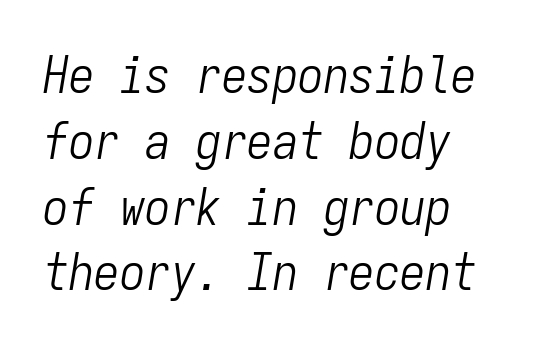
Slant detected: the letters are inclined. Clear beneath every line of the passage. Leading: standard. The font sits on the lighter half of the weight spectrum, regular included. Each letter, wide or thin by design, is forced into the same width here. Students, note that the glyphs here touch the page at normal intervals.
